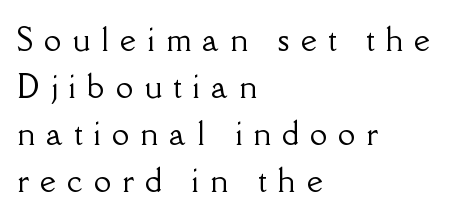
Q: Is the text italic (slanted)? A: No, it is upright.
Q: Is the typeface a serif or a sans-serif typeface? A: Serif.
Q: Is the text underlined? A: No.
Q: How is the paragraph aligned? A: Left-aligned.
Q: Is the spacing between letters normal or unusually wide? A: Unusually wide.
Q: Is the spacing between lines tight, normal or loose? A: Normal.
Q: Width (condensed, normal, or wide)? A: Normal.
Q: Stroke contrast? A: Low.
Q: x-height? A: Small.
Q: Monospaced? A: No.
